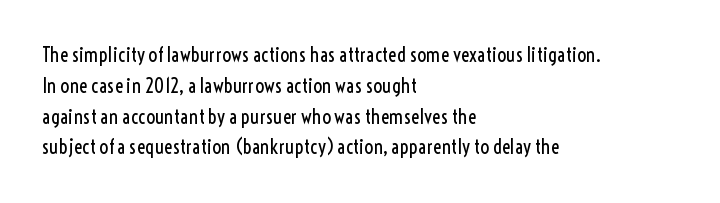
{"italic": "no", "bold": "no", "underline": "no", "align": "left", "line_spacing": "normal", "line_spacing_ratio": 1.54, "letter_spacing": "normal", "letter_spacing_em": 0.0, "glyph_px": 20}
